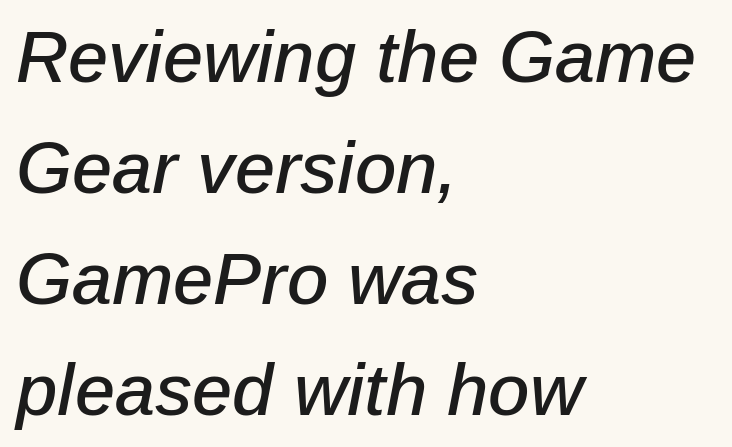
The image shows 72 px text type, italic (leaning right); set left-aligned, normal line spacing (1.54x), normal letter spacing, not underlined; low stroke contrast and a medium x-height.
